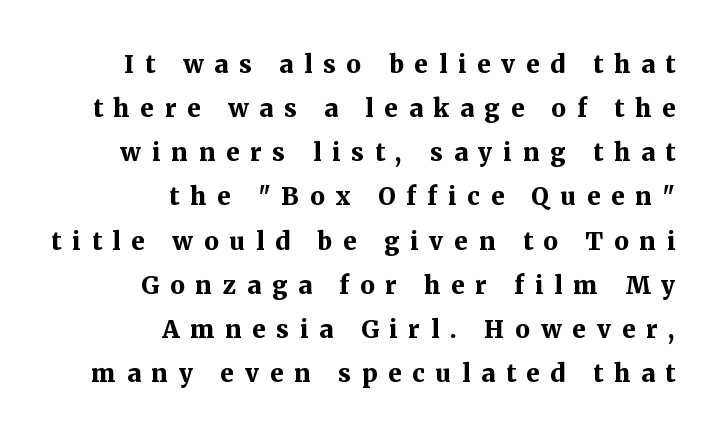
The lines are quadded right. The letters stand upright; this is a roman face. Compared with typical body copy, the letter spacing here is much looser. The face used here has the dense, thick strokes of a bold.
